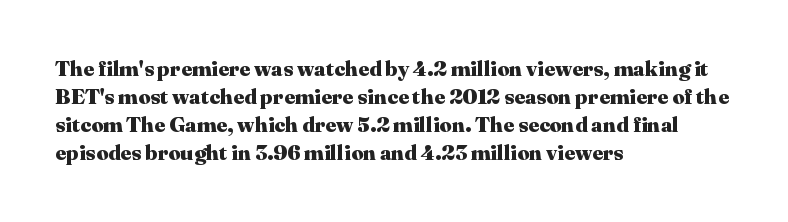
{"italic": "no", "bold": "yes", "underline": "no", "align": "left", "line_spacing": "normal", "line_spacing_ratio": 1.34, "letter_spacing": "normal", "letter_spacing_em": 0.0, "glyph_px": 21}
